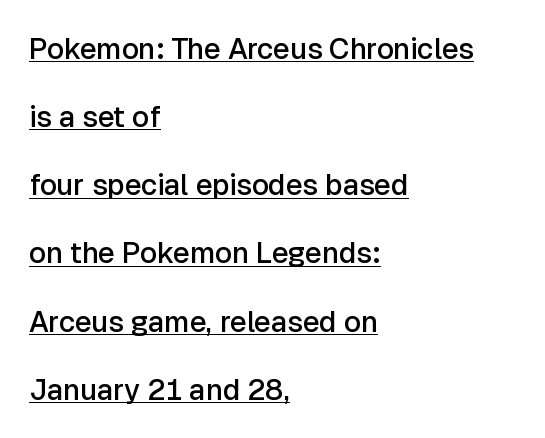
Q: Is the text bold? A: Semi-bold.
Q: Is the text italic (slanted)? A: No, it is upright.
Q: Is the typeface a serif or a sans-serif typeface? A: Sans-serif.
Q: Is the text underlined? A: Yes.
Q: How is the paragraph aligned? A: Left-aligned.
Q: Is the spacing between letters normal or unusually wide? A: Normal.
Q: Is the spacing between lines tight, normal or loose? A: Loose.
Q: Width (condensed, normal, or wide)? A: Normal.
Q: Stroke contrast? A: Low.
Q: x-height? A: Medium.
Q: Monospaced? A: No.
